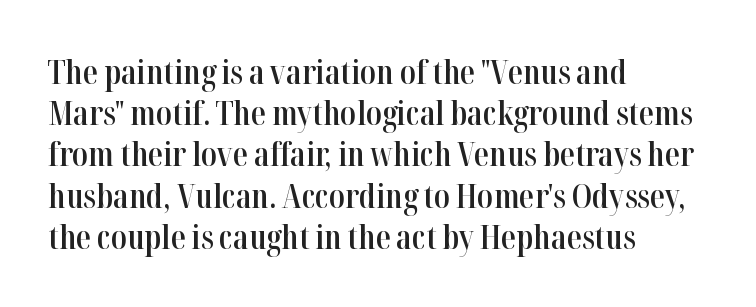
{"serif": "yes", "italic": "no", "bold": "semi", "weight": "semibold", "width": "condensed", "stroke_contrast": "high", "x_height": "medium", "monospaced": "no", "underline": "no", "align": "left", "line_spacing": "normal", "line_spacing_ratio": 1.25, "letter_spacing": "normal", "letter_spacing_em": 0.0, "glyph_px": 33}
